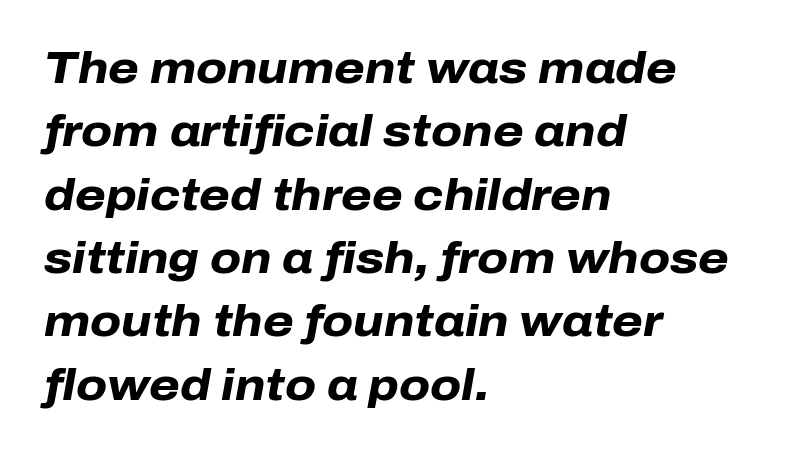
The image shows 44 px heavy type, italic (leaning right); set left-aligned, normal line spacing (1.44x), normal letter spacing, not underlined; low stroke contrast and a medium x-height.
